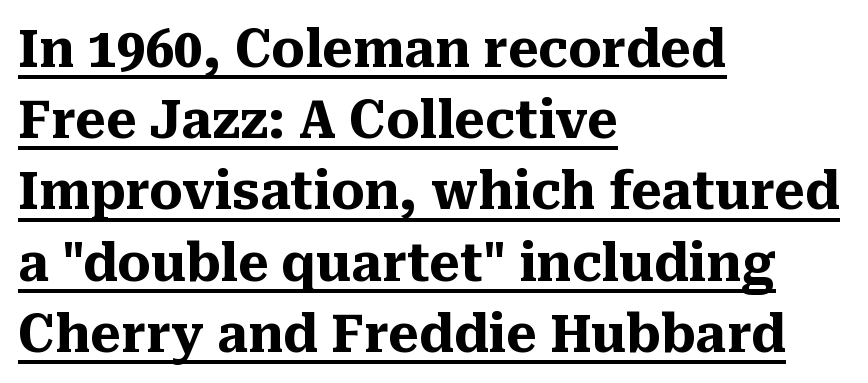
Q: Is the text bold? A: Yes.
Q: Is the text italic (slanted)? A: No, it is upright.
Q: Is the typeface a serif or a sans-serif typeface? A: Serif.
Q: Is the text underlined? A: Yes.
Q: How is the paragraph aligned? A: Left-aligned.
Q: Is the spacing between letters normal or unusually wide? A: Normal.
Q: Is the spacing between lines tight, normal or loose? A: Normal.
Q: Width (condensed, normal, or wide)? A: Normal.
Q: Stroke contrast? A: Medium.
Q: x-height? A: Medium.
Q: Monospaced? A: No.
